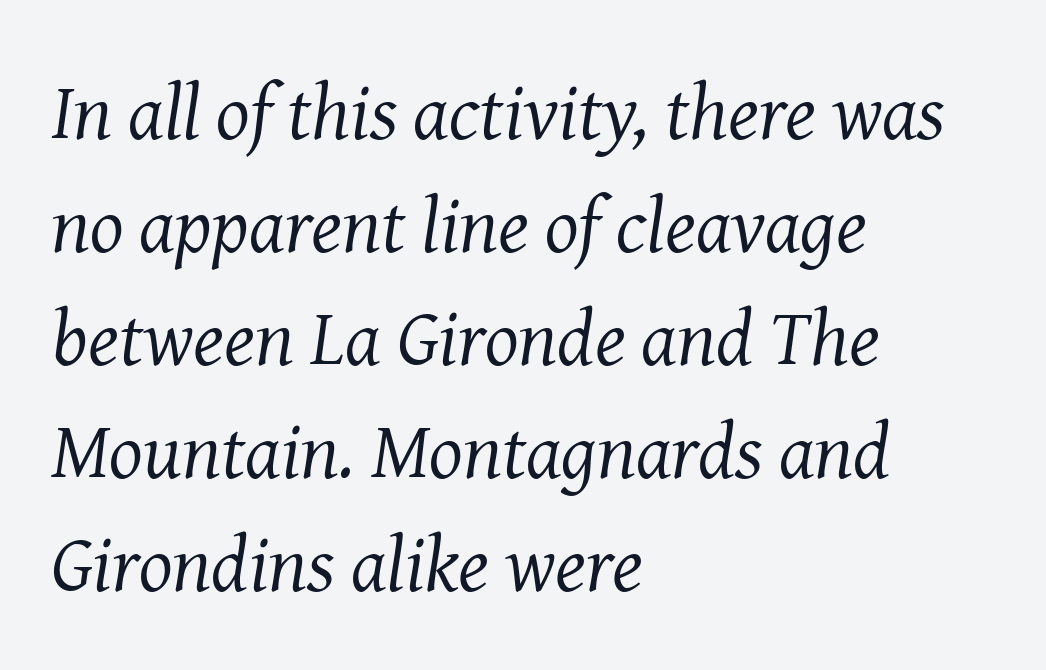
{"serif": "yes", "italic": "yes", "lean": "right", "slant_degrees": 8, "bold": "no", "weight": "regular", "width": "normal", "stroke_contrast": "medium", "x_height": "medium", "monospaced": "no", "underline": "no", "align": "left", "line_spacing": "normal", "line_spacing_ratio": 1.43, "letter_spacing": "normal", "letter_spacing_em": 0.0, "glyph_px": 79}
